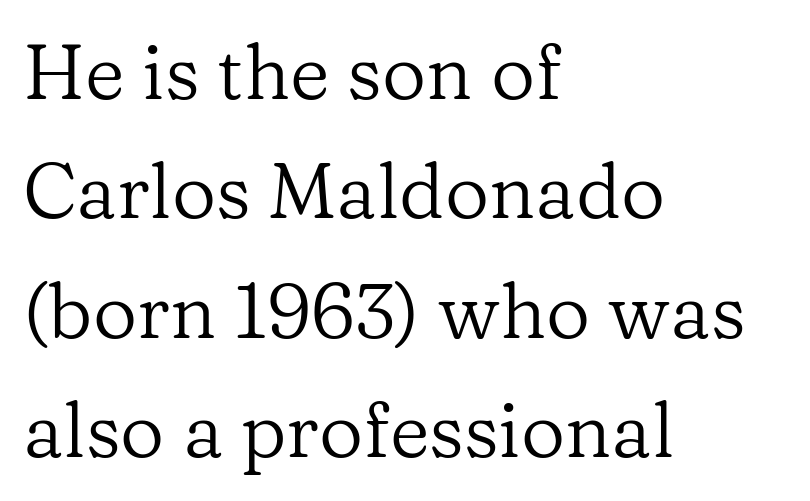
Q: Is the text bold? A: No.
Q: Is the text italic (slanted)? A: No, it is upright.
Q: Is the typeface a serif or a sans-serif typeface? A: Serif.
Q: Is the text underlined? A: No.
Q: How is the paragraph aligned? A: Left-aligned.
Q: Is the spacing between letters normal or unusually wide? A: Normal.
Q: Is the spacing between lines tight, normal or loose? A: Normal.
Q: Width (condensed, normal, or wide)? A: Normal.
Q: Stroke contrast? A: Low.
Q: x-height? A: Medium.
Q: Monospaced? A: No.
